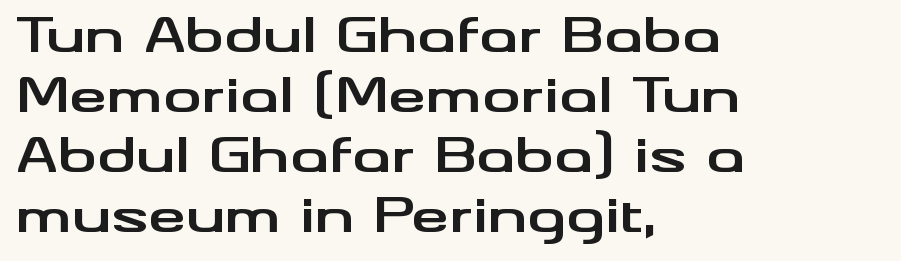
{"serif": "no", "italic": "no", "bold": "yes", "weight": "bold", "width": "wide", "stroke_contrast": "medium", "x_height": "small", "monospaced": "no", "underline": "no", "align": "left", "line_spacing": "normal", "line_spacing_ratio": 1.25, "letter_spacing": "normal", "letter_spacing_em": 0.0, "glyph_px": 48}
